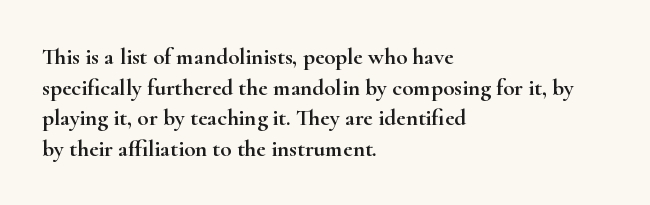
The image shows 23 px text type, upright; set left-aligned, normal line spacing (1.33x), normal letter spacing, not underlined.
